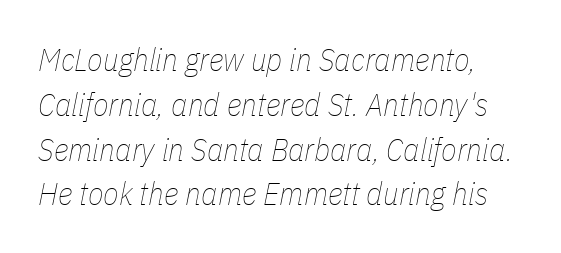
Q: Is the text bold? A: No.
Q: Is the text italic (slanted)? A: Yes, it leans right by about 11 degrees.
Q: Is the text underlined? A: No.
Q: Is the spacing between letters normal or unusually wide? A: Normal.
Q: Is the spacing between lines tight, normal or loose? A: Normal.
Q: Width (condensed, normal, or wide)? A: Condensed.
Q: Stroke contrast? A: Low.
Q: x-height? A: Medium.
Q: Monospaced? A: No.
